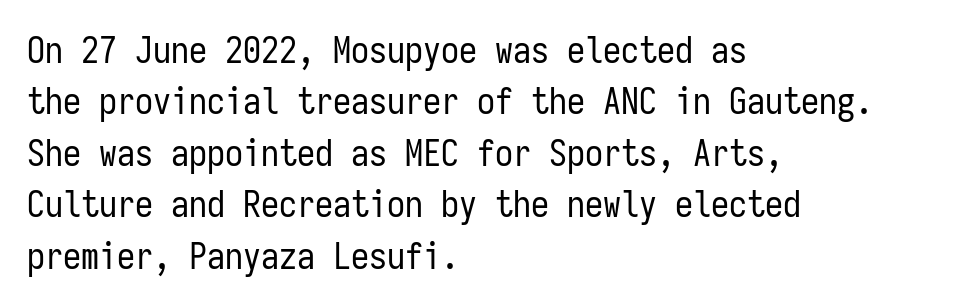
The image shows 36 px regular-weight, condensed sans-serif type, upright, monospaced; set left-aligned, normal line spacing (1.43x), normal letter spacing, not underlined; low stroke contrast and a medium x-height.
